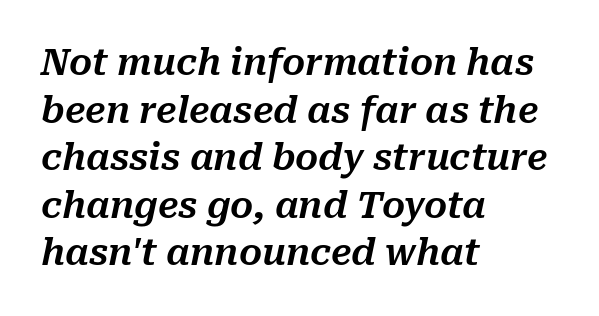
{"italic": "yes", "lean": "right", "slant_degrees": 10, "width": "normal", "stroke_contrast": "medium", "x_height": "medium", "monospaced": "no", "underline": "no", "align": "left", "line_spacing": "normal", "line_spacing_ratio": 1.32, "letter_spacing": "normal", "letter_spacing_em": 0.0, "glyph_px": 36}
